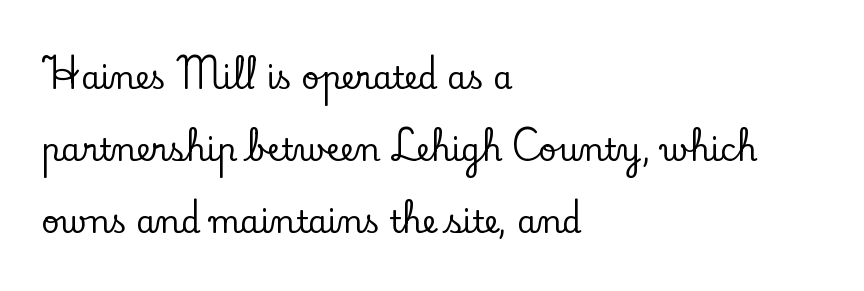
The image shows 31 px serif type, upright; set left-aligned, loose line spacing (2.32x), normal letter spacing, not underlined; low stroke contrast and a small x-height.
